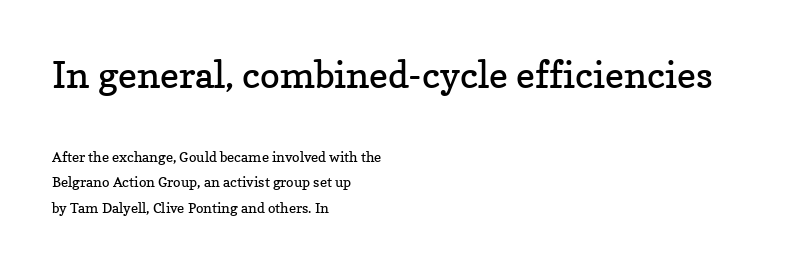
Each letter keeps its own natural width here, so spacing adapts to shape. The axis of the letterforms is exactly vertical. Line beginnings align vertically; line endings do not. Does the type have serifs? Yes, each stem ends in a small foot. Words appear dense and cohesive because spacing is normal. Descenders hang freely into open space.
